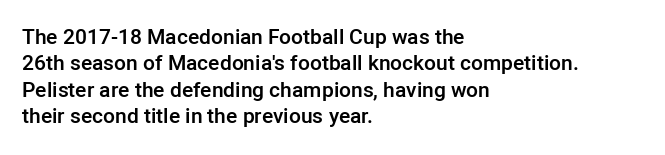
The image shows 21 px text type, upright; set left-aligned, normal line spacing (1.26x), normal letter spacing, not underlined.
